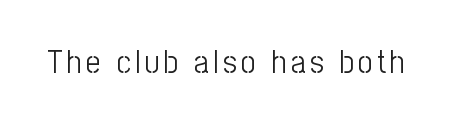
The image shows 32 px light, condensed sans-serif type, upright; set not underlined; low stroke contrast and a medium x-height.
